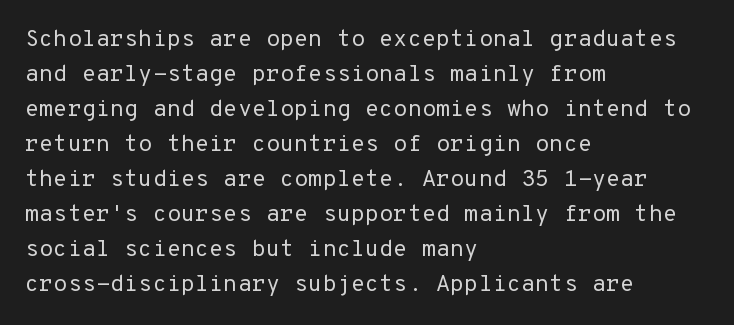
{"italic": "no", "bold": "no", "underline": "no", "align": "left", "line_spacing": "normal", "line_spacing_ratio": 1.52, "letter_spacing": "normal", "letter_spacing_em": 0.0, "glyph_px": 23}
